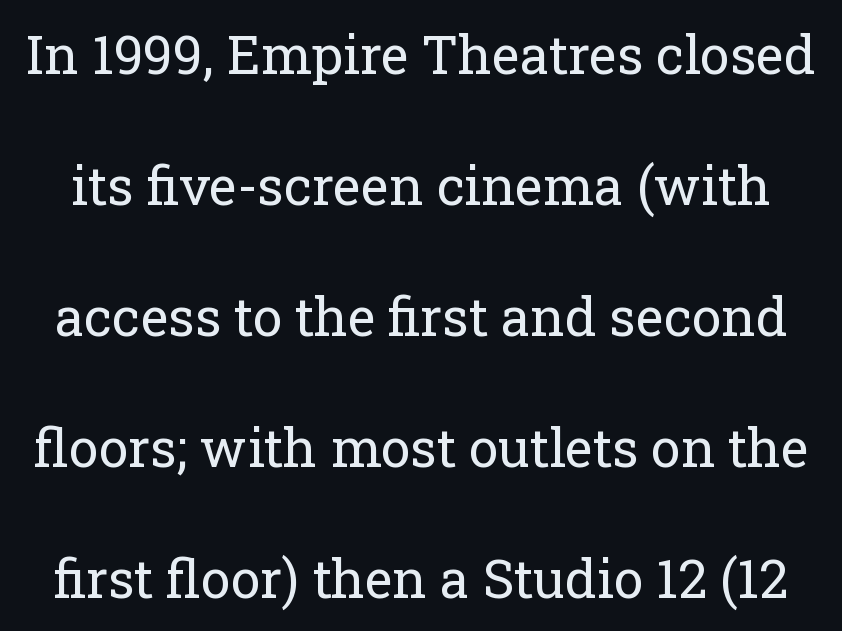
Upright lettering throughout. These lines keep a tight, regular rhythm from letter to letter. The block of text is sparse from top to bottom, with ample space between rows. No word sits above an underline.
